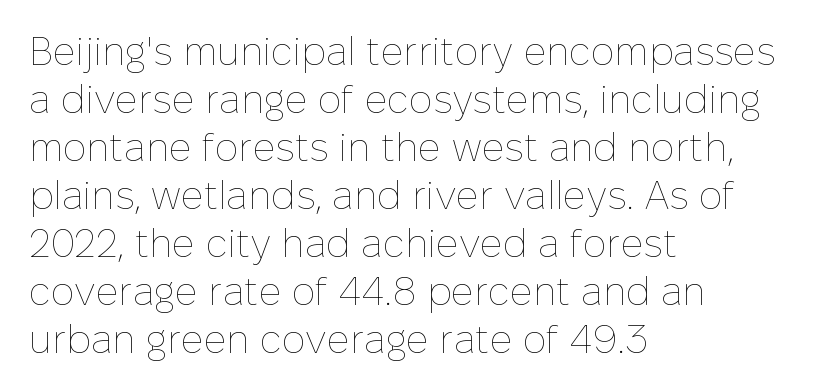
In CSS terms this would be text-align: left. Unmarked baselines from the first word to the last. The face used here is proportionally spaced, like ordinary book or web type. On a weight scale, this lands at 450 or below.
